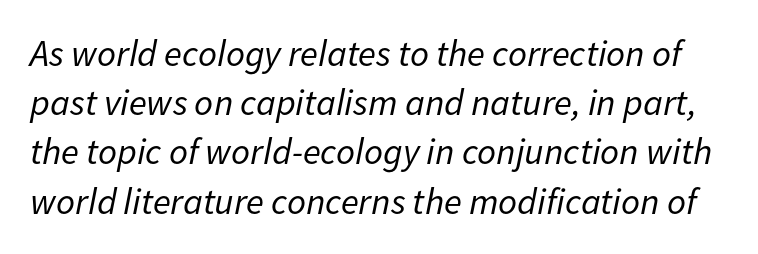
Q: Is the text bold? A: No.
Q: Is the text italic (slanted)? A: Yes, it leans right by about 11 degrees.
Q: Is the text underlined? A: No.
Q: Is the spacing between letters normal or unusually wide? A: Normal.
Q: Is the spacing between lines tight, normal or loose? A: Normal.
Q: Width (condensed, normal, or wide)? A: Normal.
Q: Stroke contrast? A: Low.
Q: x-height? A: Medium.
Q: Monospaced? A: No.
